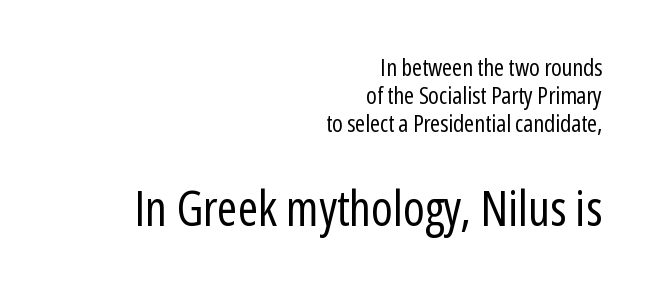
Q: Is the text bold? A: No.
Q: Is the text italic (slanted)? A: No, it is upright.
Q: Is the typeface a serif or a sans-serif typeface? A: Sans-serif.
Q: Is the text underlined? A: No.
Q: How is the paragraph aligned? A: Right-aligned.
Q: Is the spacing between letters normal or unusually wide? A: Normal.
Q: Which block of text is set in a larger size, the first (top) or the second (bottom)? A: The second (bottom) one.
Q: Width (condensed, normal, or wide)? A: Condensed.
Q: Stroke contrast? A: Low.
Q: x-height? A: Medium.
Q: Monospaced? A: No.
